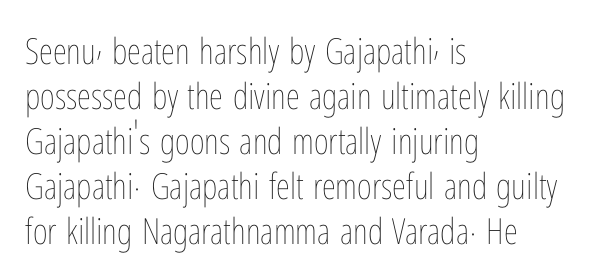
Tracking here is standard; glyphs follow each other at the usual distance. You can tell it's not italic because the verticals are truly vertical. Summary of weight: not heavy and not bold. The zone under the glyphs is completely vacant. Leading: standard. Note the varied advance widths — an 'i' is clearly narrower than an 'm'.
